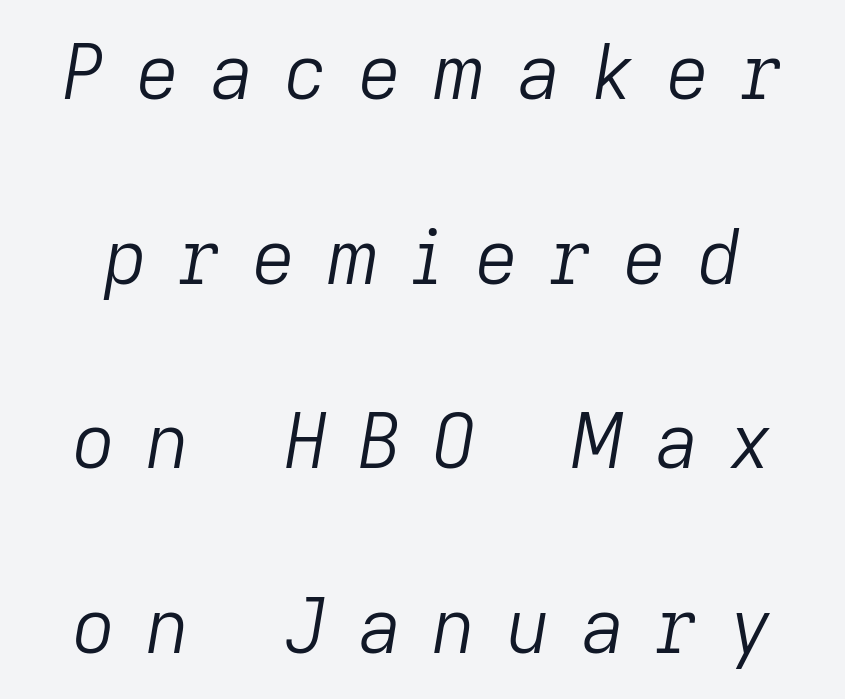
Q: Is the text bold? A: No.
Q: Is the text italic (slanted)? A: Yes, it leans right by about 9 degrees.
Q: Is the text underlined? A: No.
Q: Is the spacing between letters normal or unusually wide? A: Unusually wide.
Q: Is the spacing between lines tight, normal or loose? A: Loose.
Q: Width (condensed, normal, or wide)? A: Normal.
Q: Stroke contrast? A: Low.
Q: x-height? A: Medium.
Q: Monospaced? A: No.
